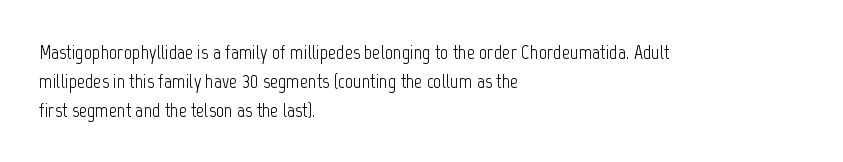
Beneath every word, the page is bare. Stems here are at most as thick as an everyday book face. When letters stand straight like this, we call the style roman or upright. This rendering leaves character spacing at its baseline value. The rendering uses a moderate line-height, typical for paragraphs.
